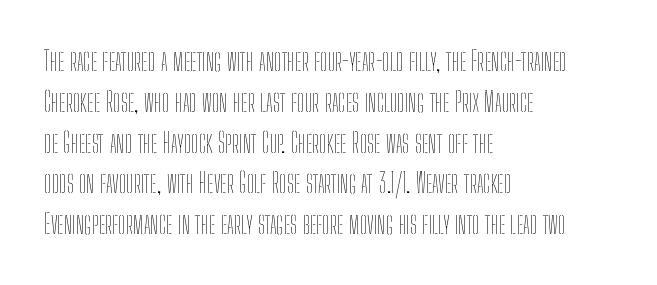
The image shows 27 px text type, upright; set left-aligned, normal line spacing (1.51x), normal letter spacing, not underlined.
